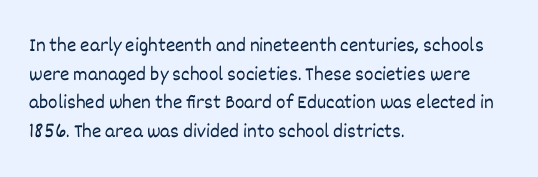
{"italic": "no", "bold": "no", "underline": "no", "align": "left", "line_spacing": "normal", "line_spacing_ratio": 1.43, "letter_spacing": "normal", "letter_spacing_em": 0.0, "glyph_px": 20}
